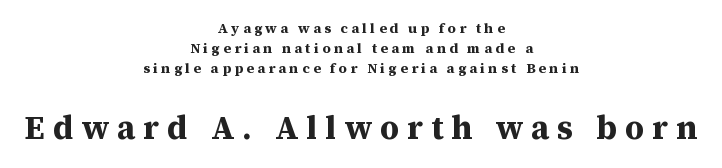
These lines carry a lot of weight — the face is fully bold. Each new line begins a customary step beneath the previous one. This sample uses a serif face. These lines are centered, leaving both edges ragged. The baseline area is clear.
